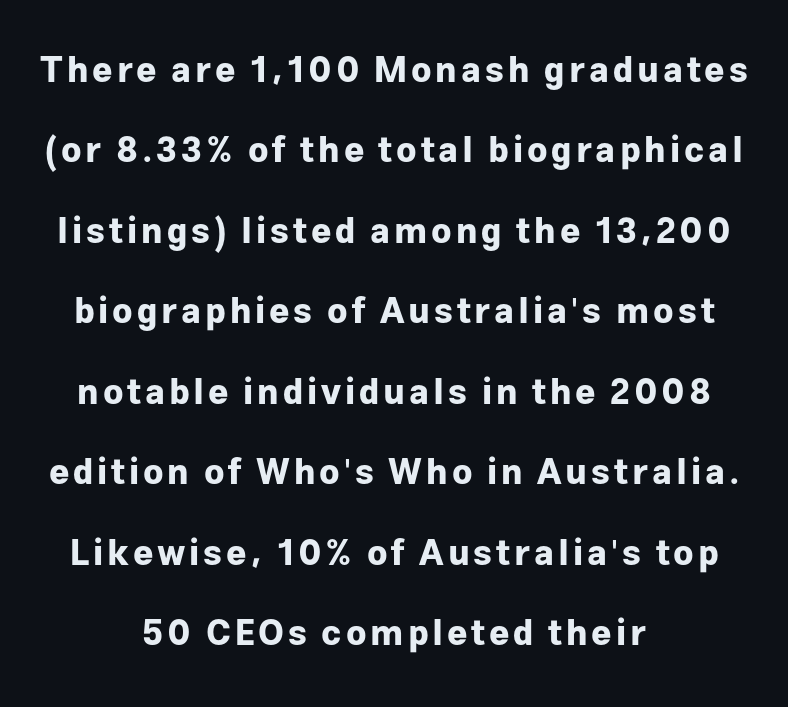
Q: Is the text bold? A: Yes.
Q: Is the text italic (slanted)? A: No, it is upright.
Q: Is the typeface a serif or a sans-serif typeface? A: Sans-serif.
Q: Is the text underlined? A: No.
Q: How is the paragraph aligned? A: Centered.
Q: Is the spacing between lines tight, normal or loose? A: Loose.
Q: Width (condensed, normal, or wide)? A: Normal.
Q: Stroke contrast? A: Low.
Q: x-height? A: Medium.
Q: Monospaced? A: No.
